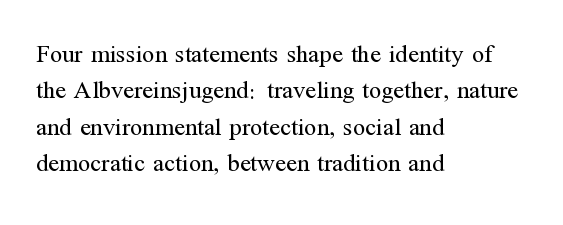
{"italic": "no", "bold": "no", "underline": "no", "align": "left", "line_spacing": "normal", "line_spacing_ratio": 1.46, "letter_spacing": "normal", "letter_spacing_em": 0.0, "glyph_px": 25}
